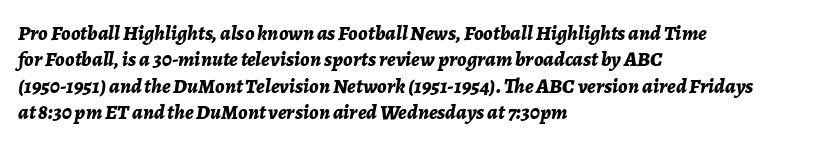
Q: Is the text bold? A: Yes.
Q: Is the text italic (slanted)? A: Yes, it leans right by about 7 degrees.
Q: Is the text underlined? A: No.
Q: How is the paragraph aligned? A: Left-aligned.
Q: Is the spacing between letters normal or unusually wide? A: Normal.
Q: Is the spacing between lines tight, normal or loose? A: Normal.
